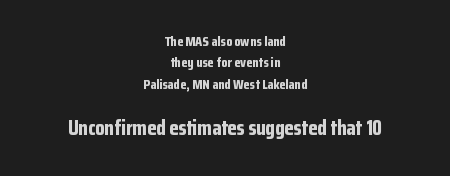
{"italic": "no", "bold": "yes", "underline": "no", "align": "center", "line_spacing": "normal", "line_spacing_ratio": 1.53, "letter_spacing": "normal", "letter_spacing_em": 0.0, "larger_block": "second", "size_ratio": 1.5, "glyph_px": 21}
